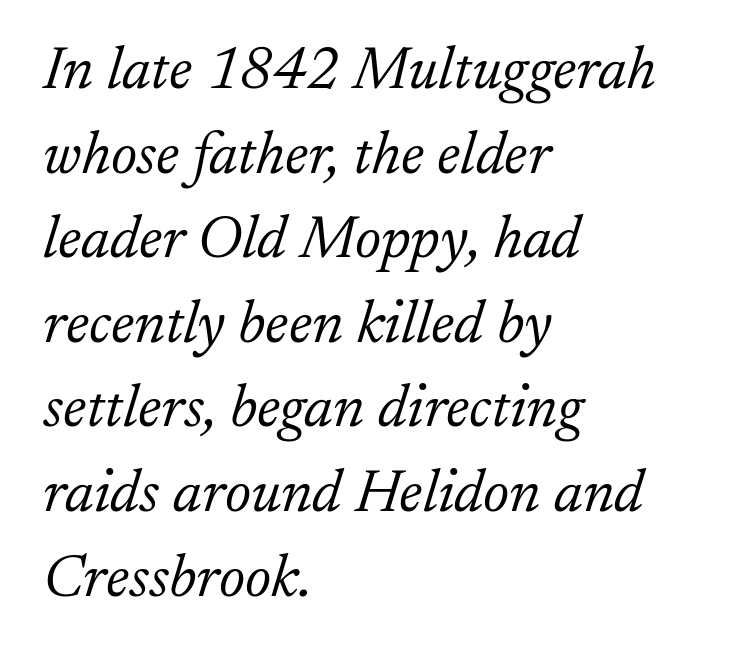
{"serif": "yes", "italic": "yes", "lean": "right", "slant_degrees": 17, "bold": "no", "weight": "light", "width": "normal", "stroke_contrast": "low", "x_height": "small", "monospaced": "no", "underline": "no", "align": "left", "line_spacing": "normal", "line_spacing_ratio": 1.41, "letter_spacing": "normal", "letter_spacing_em": 0.0, "glyph_px": 60}
